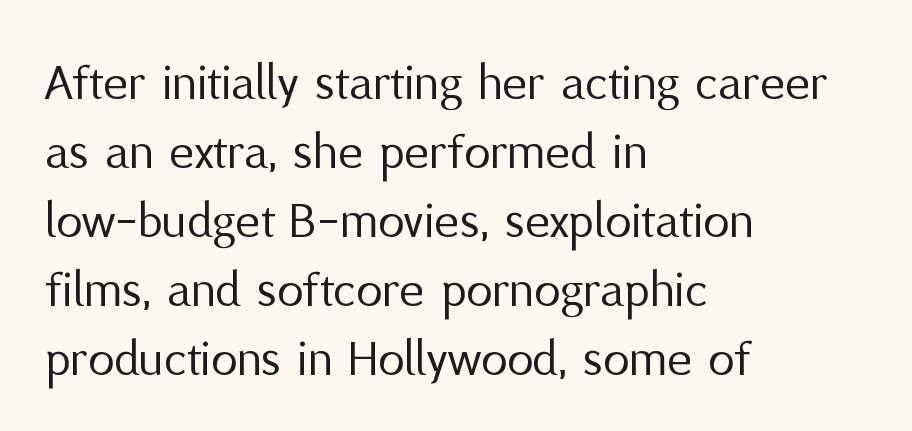
The text block is weighted toward the left margin, trailing off unevenly rightward. The axis of the letterforms is exactly vertical. Type style note: lacks serifs. How are the letters spaced? Ordinarily, with no added tracking.
